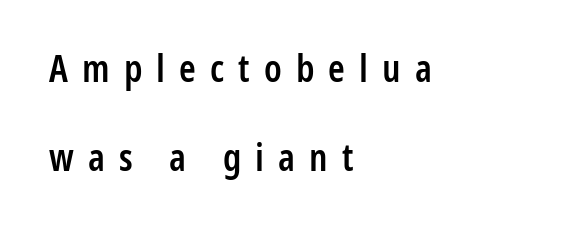
{"serif": "no", "italic": "no", "bold": "semi", "weight": "semibold", "width": "condensed", "stroke_contrast": "low", "x_height": "medium", "monospaced": "no", "underline": "no", "align": "left", "line_spacing": "loose", "line_spacing_ratio": 2.33, "letter_spacing": "wide", "letter_spacing_em": 0.37, "glyph_px": 38}
